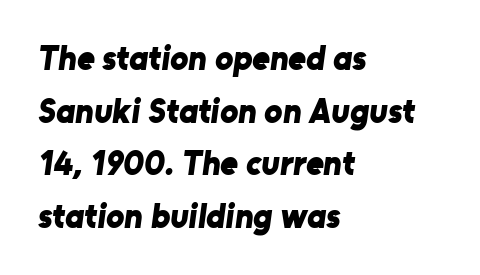
{"serif": "no", "bold": "yes", "weight": "bold", "width": "normal", "stroke_contrast": "low", "x_height": "medium", "monospaced": "no", "underline": "no", "align": "left", "line_spacing": "normal", "line_spacing_ratio": 1.55, "letter_spacing": "normal", "letter_spacing_em": 0.0, "glyph_px": 34}
